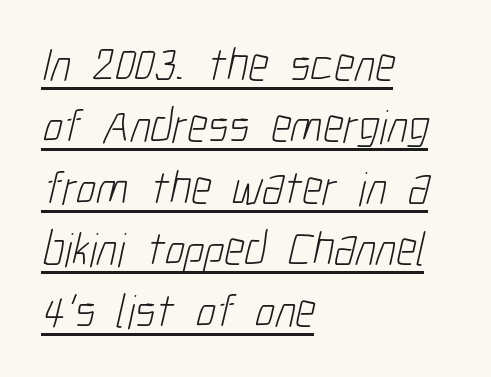
Q: Is the text bold? A: No.
Q: Is the typeface a serif or a sans-serif typeface? A: Sans-serif.
Q: Is the text underlined? A: Yes.
Q: How is the paragraph aligned? A: Left-aligned.
Q: Is the spacing between letters normal or unusually wide? A: Normal.
Q: Is the spacing between lines tight, normal or loose? A: Normal.
Q: Width (condensed, normal, or wide)? A: Condensed.
Q: Stroke contrast? A: Low.
Q: x-height? A: Medium.
Q: Monospaced? A: No.
